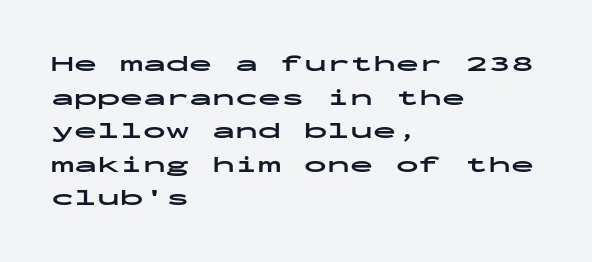
Q: Is the text bold? A: Yes.
Q: Is the text italic (slanted)? A: No, it is upright.
Q: Is the text underlined? A: No.
Q: How is the paragraph aligned? A: Left-aligned.
Q: Is the spacing between letters normal or unusually wide? A: Normal.
Q: Is the spacing between lines tight, normal or loose? A: Normal.
